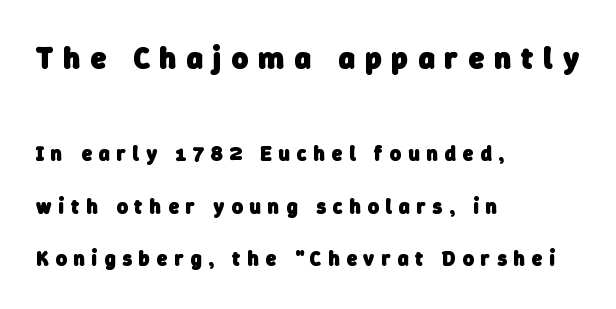
The image shows 31 px heavy sans-serif type; set left-aligned, loose line spacing (2.5x), unusually wide letter spacing (+0.33 em), not underlined; the first (top) block is 1.48x larger; low stroke contrast and a medium x-height.
